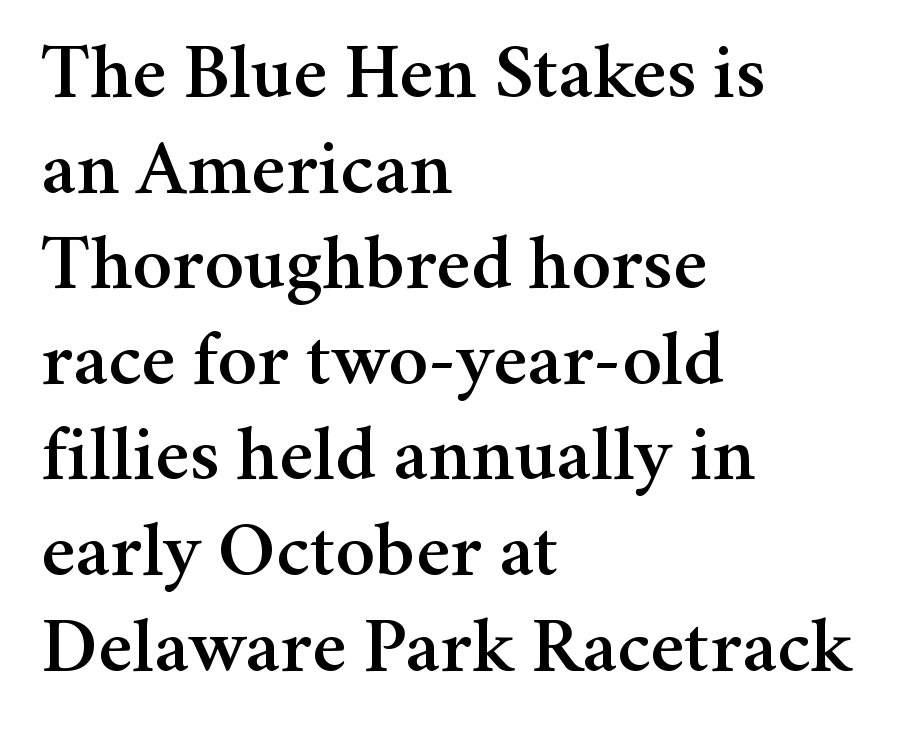
{"serif": "yes", "italic": "no", "width": "normal", "stroke_contrast": "medium", "x_height": "medium", "monospaced": "no", "underline": "no", "align": "left", "line_spacing_ratio": 1.21, "letter_spacing": "normal", "letter_spacing_em": 0.0, "glyph_px": 79}
